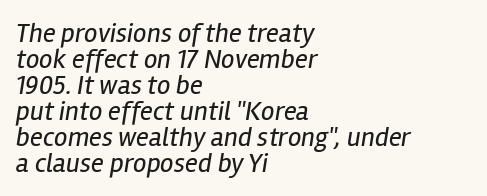
{"italic": "yes", "lean": "right", "slant_degrees": 12, "bold": "no", "underline": "no", "align": "left", "line_spacing": "tight", "line_spacing_ratio": 0.96, "letter_spacing": "normal", "letter_spacing_em": 0.0, "glyph_px": 27}
